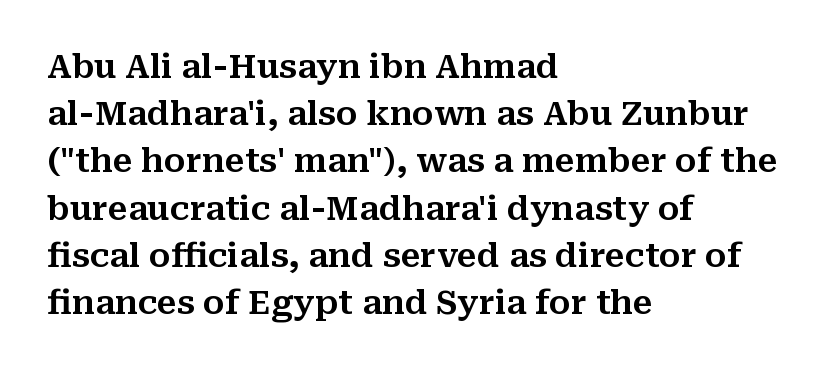
The image shows 33 px serif type, upright; set left-aligned, normal line spacing (1.43x), normal letter spacing, not underlined; medium stroke contrast and a medium x-height.
